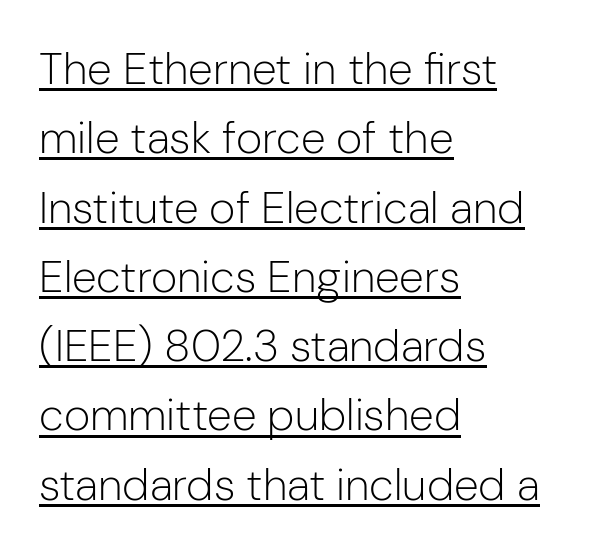
Q: Is the text bold? A: No.
Q: Is the text italic (slanted)? A: No, it is upright.
Q: Is the typeface a serif or a sans-serif typeface? A: Sans-serif.
Q: Is the text underlined? A: Yes.
Q: How is the paragraph aligned? A: Left-aligned.
Q: Is the spacing between letters normal or unusually wide? A: Normal.
Q: Is the spacing between lines tight, normal or loose? A: Normal.
Q: Width (condensed, normal, or wide)? A: Normal.
Q: Stroke contrast? A: Low.
Q: x-height? A: Medium.
Q: Monospaced? A: No.
